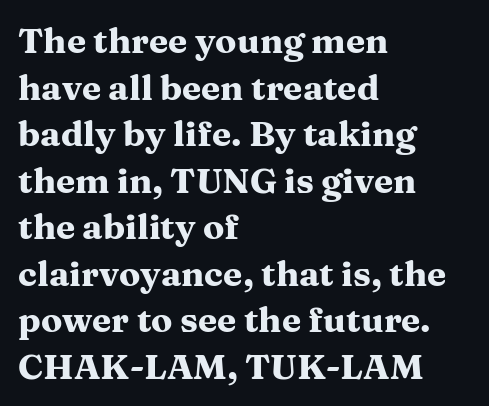
Rows of type keep a routine distance in the vertical direction. Here the designer chose a conventional face with non-uniform glyph widths. This sample uses a serif face. Nope, not italic — everything's standing straight. Nobody drew a line under any word here. Honestly, the letter spacing is just normal — you wouldn't notice it.
